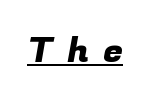
Looks like regular typesetting: each glyph gets only the width it needs. Characters follow at a spacing far wider than the type designer built in. Check where the strokes stop: nothing finishes them off — pure sans. Underlining? Definitely there.
